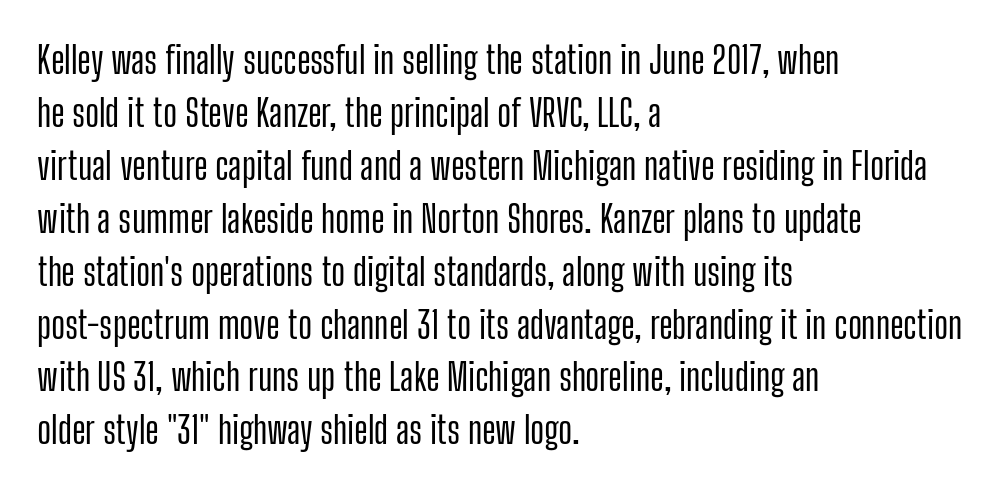
Horizontal alignment here is leftward, the default for most running prose. The specimen reads as upright at a glance. The designer left line spacing at the default. This sample uses plain, unmodified letter spacing.
